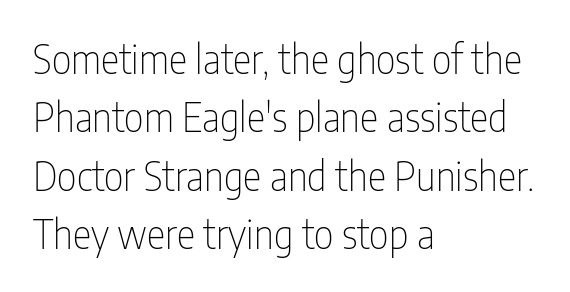
{"serif": "no", "italic": "no", "bold": "no", "weight": "thin", "width": "condensed", "stroke_contrast": "low", "x_height": "medium", "monospaced": "no", "underline": "no", "align": "left", "line_spacing": "normal", "line_spacing_ratio": 1.5, "letter_spacing": "normal", "letter_spacing_em": 0.0, "glyph_px": 39}
